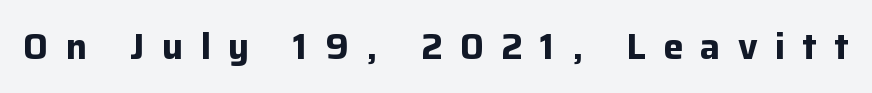
{"serif": "no", "italic": "no", "bold": "yes", "weight": "bold", "width": "normal", "stroke_contrast": "low", "x_height": "medium", "monospaced": "no", "underline": "no", "letter_spacing": "wide", "letter_spacing_em": 0.48, "glyph_px": 36}
